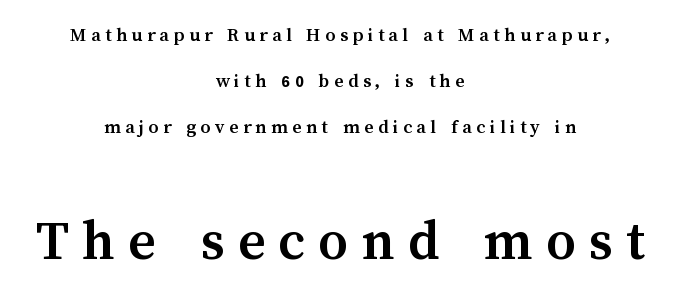
{"italic": "no", "bold": "yes", "weight": "semibold", "width": "normal", "stroke_contrast": "medium", "x_height": "medium", "monospaced": "no", "underline": "no", "align": "center", "line_spacing": "loose", "line_spacing_ratio": 2.31, "letter_spacing": "wide", "letter_spacing_em": 0.22, "larger_block": "second", "size_ratio": 2.95, "glyph_px": 59}
